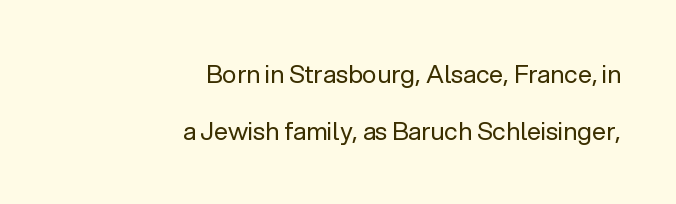
{"italic": "no", "bold": "no", "underline": "no", "align": "right", "line_spacing": "loose", "line_spacing_ratio": 2.28, "letter_spacing": "normal", "letter_spacing_em": 0.0, "glyph_px": 25}
